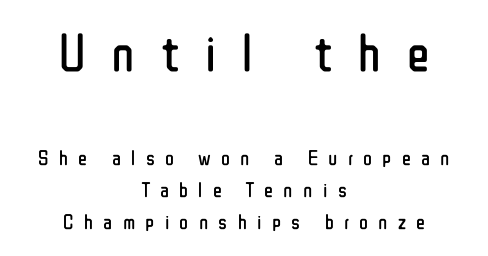
Q: Is the text bold? A: No.
Q: Is the text italic (slanted)? A: No, it is upright.
Q: Is the typeface a serif or a sans-serif typeface? A: Sans-serif.
Q: Is the text underlined? A: No.
Q: How is the paragraph aligned? A: Centered.
Q: Is the spacing between letters normal or unusually wide? A: Unusually wide.
Q: Is the spacing between lines tight, normal or loose? A: Normal.
Q: Which block of text is set in a larger size, the first (top) or the second (bottom)? A: The first (top) one.
Q: Width (condensed, normal, or wide)? A: Condensed.
Q: Stroke contrast? A: Low.
Q: x-height? A: Medium.
Q: Monospaced? A: No.
